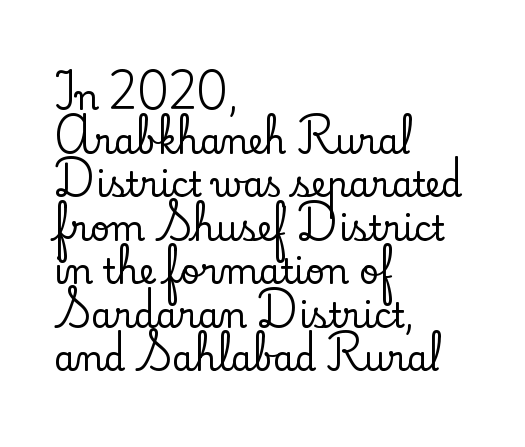
The image shows 34 px serif type, upright; set left-aligned, normal line spacing (1.28x), normal letter spacing, not underlined; low stroke contrast and a small x-height.
